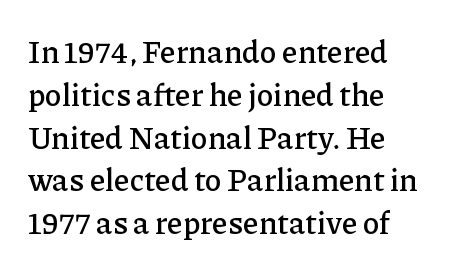
Is this a sans? No — the strokes have serifs. Every stem runs plumb, perpendicular to the baseline. One glance says typical: line gaps are just what's usual. One-word summary of the alignment: left.
